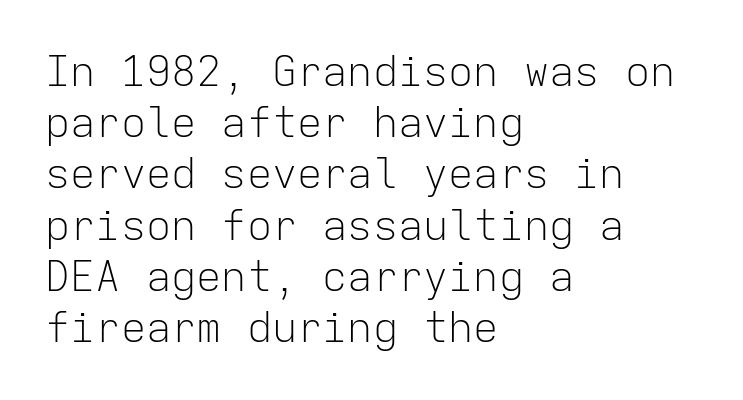
Q: Is the text bold? A: No.
Q: Is the text italic (slanted)? A: No, it is upright.
Q: Is the typeface a serif or a sans-serif typeface? A: Sans-serif.
Q: Is the text underlined? A: No.
Q: How is the paragraph aligned? A: Left-aligned.
Q: Is the spacing between letters normal or unusually wide? A: Normal.
Q: Width (condensed, normal, or wide)? A: Normal.
Q: Stroke contrast? A: Low.
Q: x-height? A: Medium.
Q: Monospaced? A: Yes.
